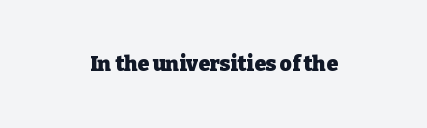
The letterforms sit shoulder to shoulder at normal distance. These lines were composed using upright roman letters. Check the space under the baseline: it is left empty. The sample has been set heavy, in full bold.
